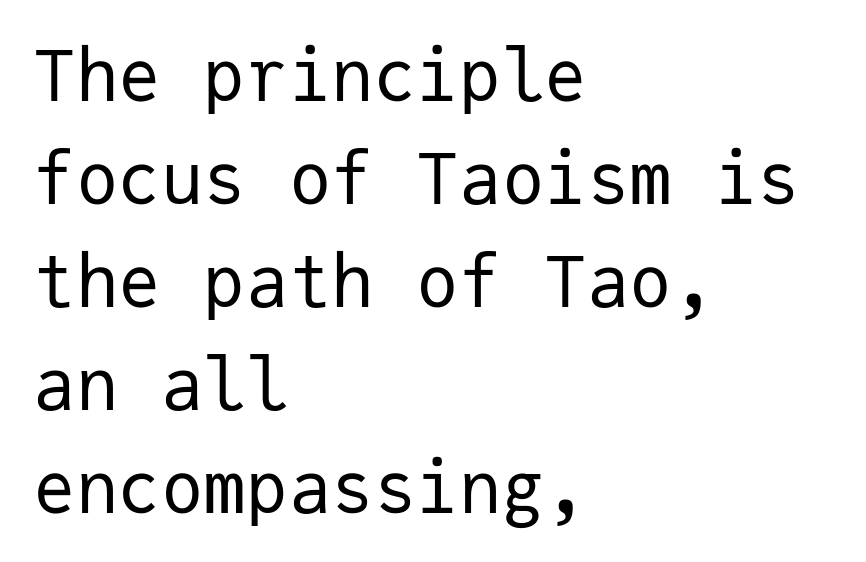
Q: Is the text bold? A: No.
Q: Is the text italic (slanted)? A: No, it is upright.
Q: Is the typeface a serif or a sans-serif typeface? A: Sans-serif.
Q: Is the text underlined? A: No.
Q: How is the paragraph aligned? A: Left-aligned.
Q: Is the spacing between letters normal or unusually wide? A: Normal.
Q: Is the spacing between lines tight, normal or loose? A: Normal.
Q: Width (condensed, normal, or wide)? A: Normal.
Q: Stroke contrast? A: Low.
Q: x-height? A: Medium.
Q: Monospaced? A: Yes.
